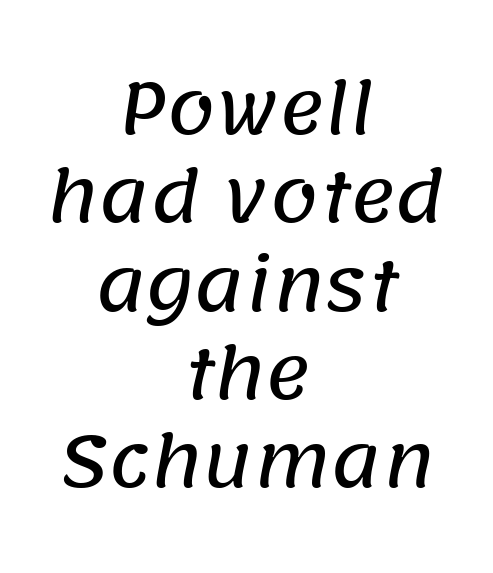
In CSS terms this would be text-align: center. The rendering uses natural spacing where letterforms have individual widths. The string is rendered with underlining switched off. Spacing between characters is what you'd get straight out of the box. Honestly, the row spacing looks completely unremarkable.
